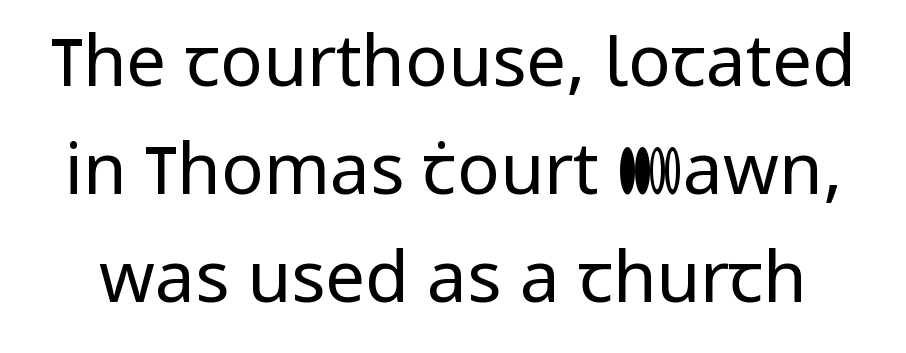
The image shows 71 px regular-weight sans-serif type, upright; set normal line spacing (1.52x), normal letter spacing, not underlined; low stroke contrast and a medium x-height.
